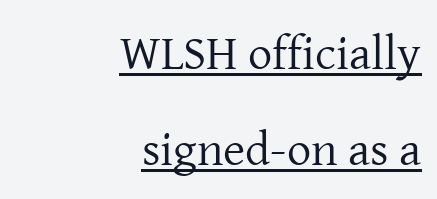
{"serif": "yes", "italic": "no", "bold": "no", "weight": "regular", "width": "normal", "stroke_contrast": "low", "x_height": "medium", "monospaced": "no", "underline": "yes", "align": "right", "line_spacing": "loose", "line_spacing_ratio": 2.0, "letter_spacing": "normal", "letter_spacing_em": 0.0, "glyph_px": 48}
